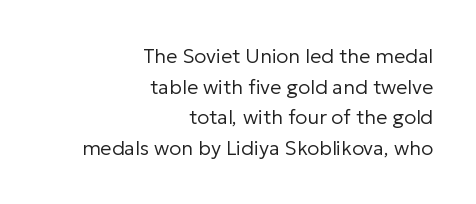
Q: Is the text bold? A: No.
Q: Is the text italic (slanted)? A: No, it is upright.
Q: Is the text underlined? A: No.
Q: How is the paragraph aligned? A: Right-aligned.
Q: Is the spacing between letters normal or unusually wide? A: Normal.
Q: Is the spacing between lines tight, normal or loose? A: Normal.
